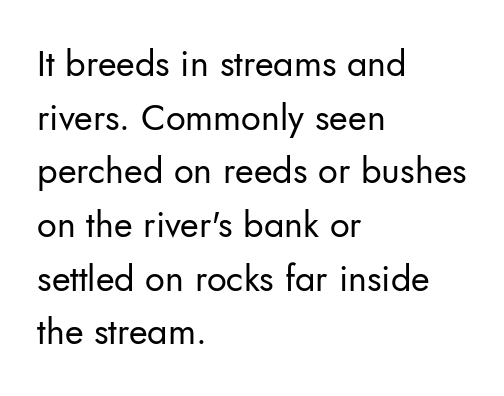
The image shows 36 px regular-weight sans-serif type, upright; set left-aligned, normal line spacing (1.49x), normal letter spacing, not underlined; low stroke contrast and a small x-height.
